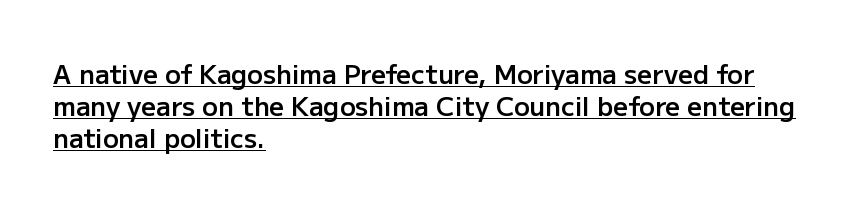
The image shows 26 px text type, upright; set left-aligned, line spacing 1.23x, normal letter spacing, underlined.
